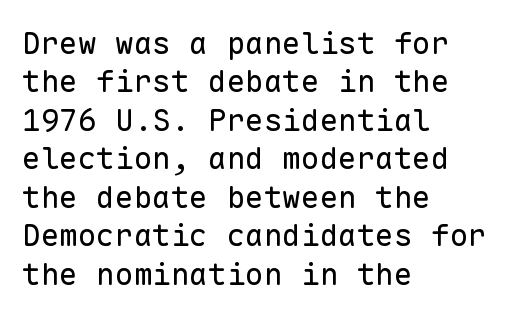
Q: Is the text bold? A: No.
Q: Is the text italic (slanted)? A: No, it is upright.
Q: Is the typeface a serif or a sans-serif typeface? A: Sans-serif.
Q: Is the text underlined? A: No.
Q: How is the paragraph aligned? A: Left-aligned.
Q: Is the spacing between letters normal or unusually wide? A: Normal.
Q: Width (condensed, normal, or wide)? A: Normal.
Q: Stroke contrast? A: Low.
Q: x-height? A: Medium.
Q: Monospaced? A: Yes.
